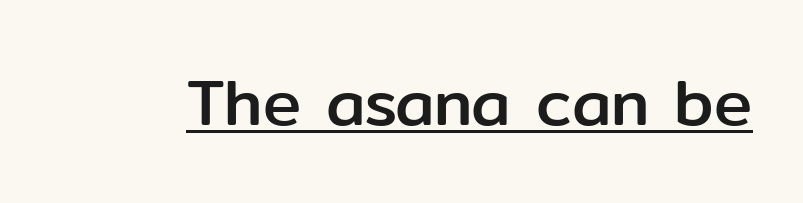
{"serif": "no", "italic": "no", "width": "normal", "stroke_contrast": "low", "x_height": "medium", "monospaced": "no", "underline": "yes", "letter_spacing": "normal", "letter_spacing_em": 0.0, "glyph_px": 64}
